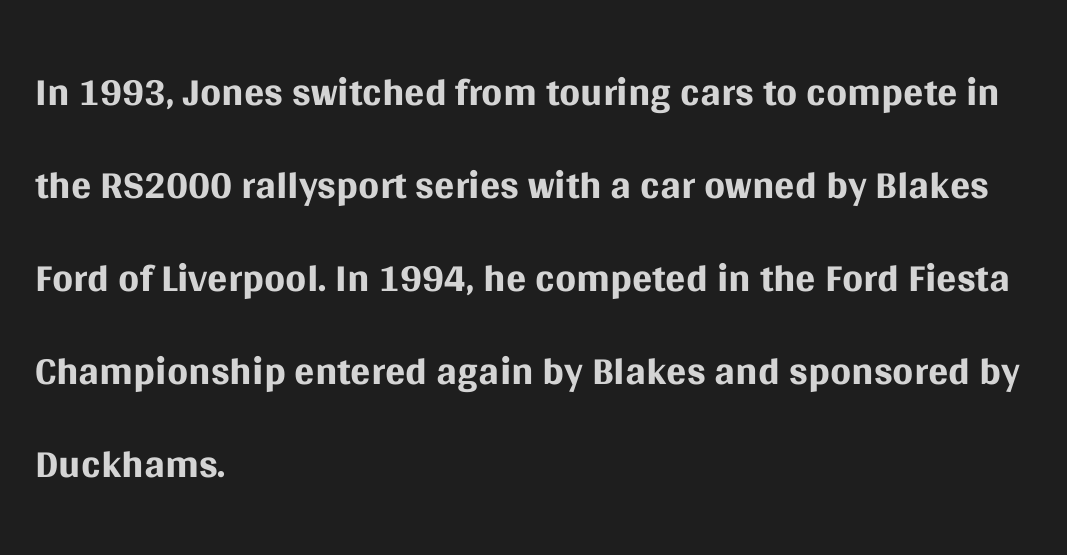
Q: Is the text bold? A: No.
Q: Is the text italic (slanted)? A: No, it is upright.
Q: Is the typeface a serif or a sans-serif typeface? A: Sans-serif.
Q: Is the text underlined? A: No.
Q: How is the paragraph aligned? A: Left-aligned.
Q: Is the spacing between letters normal or unusually wide? A: Normal.
Q: Is the spacing between lines tight, normal or loose? A: Normal.
Q: Width (condensed, normal, or wide)? A: Normal.
Q: Stroke contrast? A: Medium.
Q: x-height? A: Large.
Q: Monospaced? A: No.
